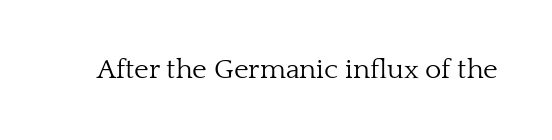
Stroke terminals: seriffed. A typesetter would call this zero additional tracking. Unbolded letterforms with no extra heft. The type sits square on the baseline with zero lean.
